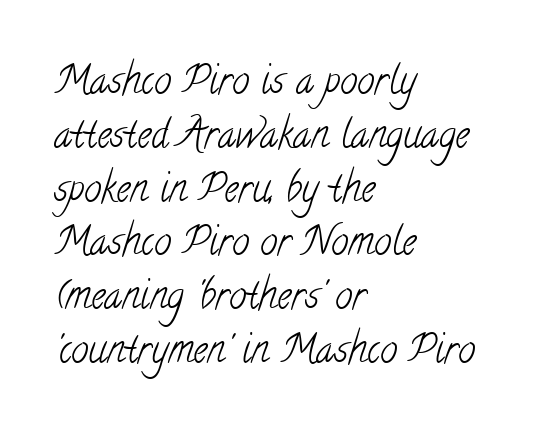
{"serif": "yes", "bold": "no", "weight": "light", "width": "condensed", "stroke_contrast": "low", "x_height": "small", "monospaced": "no", "underline": "no", "align": "left", "line_spacing": "normal", "line_spacing_ratio": 1.38, "letter_spacing": "normal", "letter_spacing_em": 0.0, "glyph_px": 39}
